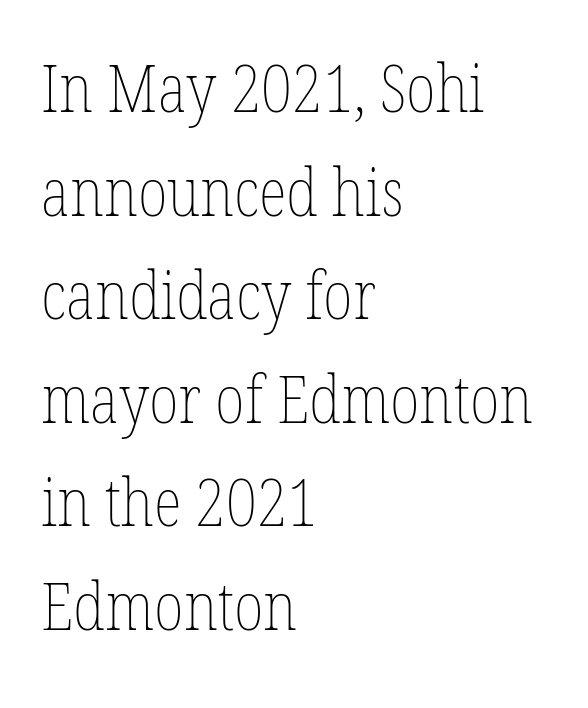
{"italic": "no", "bold": "no", "weight": "thin", "width": "condensed", "stroke_contrast": "low", "x_height": "medium", "monospaced": "no", "underline": "no", "align": "left", "line_spacing": "normal", "line_spacing_ratio": 1.57, "letter_spacing": "normal", "letter_spacing_em": 0.0, "glyph_px": 66}
